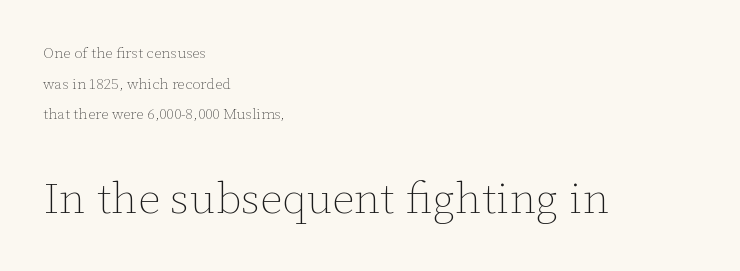
Spacing verdict: proportional, widths tailored to each character. The second block has been scaled up relative to the first. Compared with typical body copy, the letter spacing here is the same. These lines stack with their left ends in a neat column. If you drew a line through each stem, it would be perfectly vertical. This rendering features lettering with no underline.
